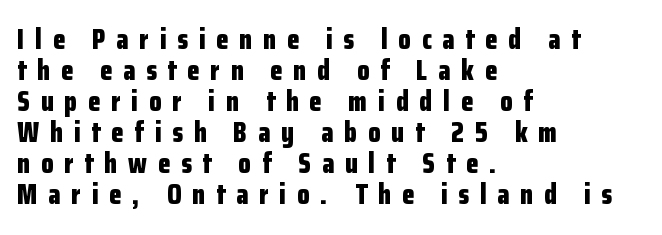
Q: Is the text bold? A: Yes.
Q: Is the text italic (slanted)? A: No, it is upright.
Q: Is the typeface a serif or a sans-serif typeface? A: Sans-serif.
Q: Is the text underlined? A: No.
Q: How is the paragraph aligned? A: Left-aligned.
Q: Is the spacing between letters normal or unusually wide? A: Unusually wide.
Q: Is the spacing between lines tight, normal or loose? A: Tight.
Q: Width (condensed, normal, or wide)? A: Condensed.
Q: Stroke contrast? A: Low.
Q: x-height? A: Medium.
Q: Monospaced? A: No.
